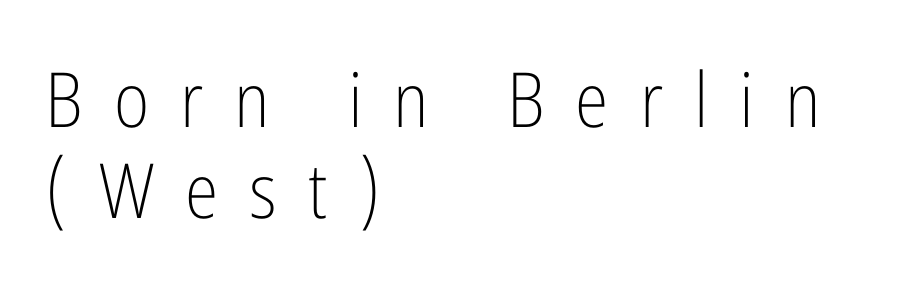
{"serif": "no", "italic": "no", "bold": "no", "weight": "light", "width": "condensed", "stroke_contrast": "low", "x_height": "medium", "monospaced": "no", "underline": "no", "align": "left", "line_spacing_ratio": 1.2, "letter_spacing": "wide", "letter_spacing_em": 0.41, "glyph_px": 76}
